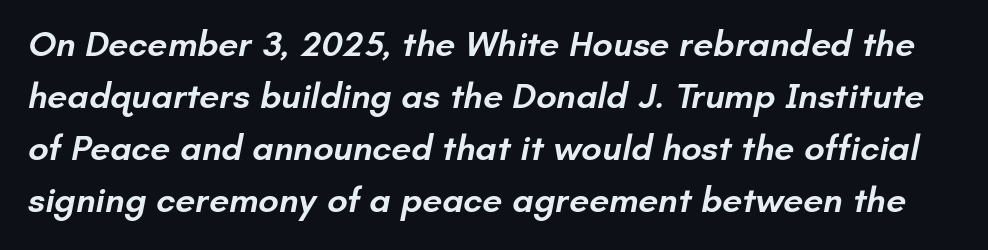
{"serif": "no", "bold": "semi", "weight": "semibold", "width": "normal", "stroke_contrast": "low", "x_height": "small", "monospaced": "no", "underline": "no", "line_spacing": "normal", "line_spacing_ratio": 1.44, "letter_spacing": "normal", "letter_spacing_em": 0.0, "glyph_px": 36}
